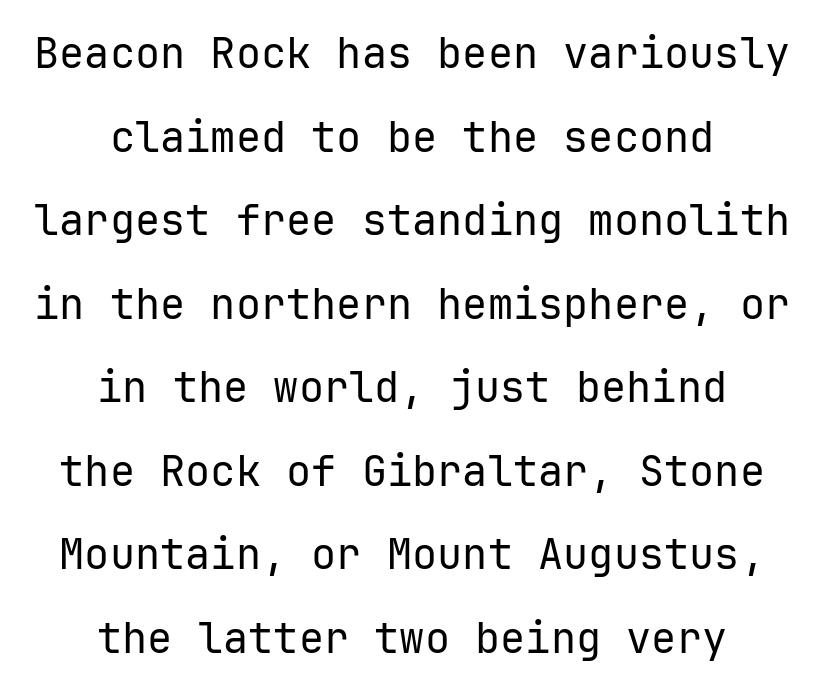
The passage shown is not bold in any degree. Words float on clear page, feet unadorned. Here the glyphs are tracked normally, forming tight word shapes. This rendering employs a face without finishing strokes, i.e., a sans-serif.
